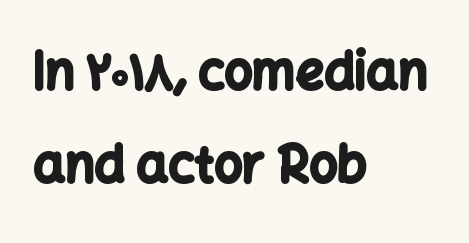
Q: Is the text bold? A: Yes.
Q: Is the text italic (slanted)? A: No, it is upright.
Q: Is the typeface a serif or a sans-serif typeface? A: Sans-serif.
Q: Is the text underlined? A: No.
Q: How is the paragraph aligned? A: Left-aligned.
Q: Is the spacing between letters normal or unusually wide? A: Normal.
Q: Width (condensed, normal, or wide)? A: Normal.
Q: Stroke contrast? A: Low.
Q: x-height? A: Medium.
Q: Monospaced? A: No.
